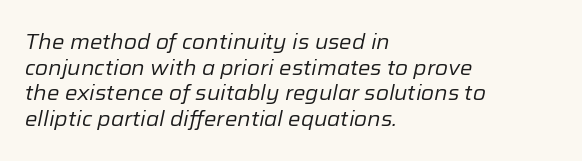
One-word summary of the alignment: left. Would a proofreader flag this as italicized? Yes. No word sits above an underline. No heavy texture on the line: the type isn't bold.
